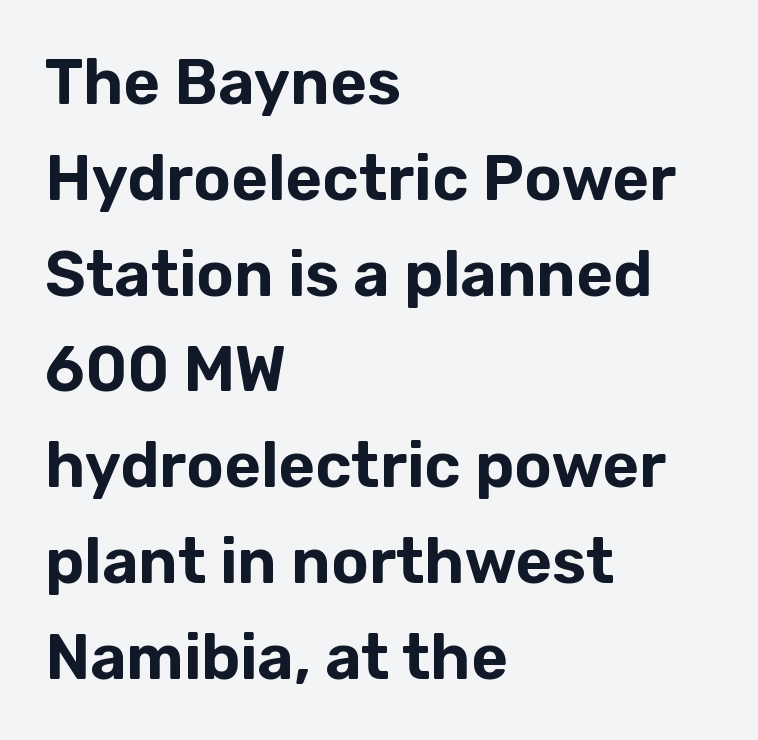
{"serif": "no", "italic": "no", "width": "normal", "stroke_contrast": "low", "x_height": "medium", "monospaced": "no", "underline": "no", "align": "left", "line_spacing": "normal", "line_spacing_ratio": 1.52, "letter_spacing": "normal", "letter_spacing_em": 0.0, "glyph_px": 63}
